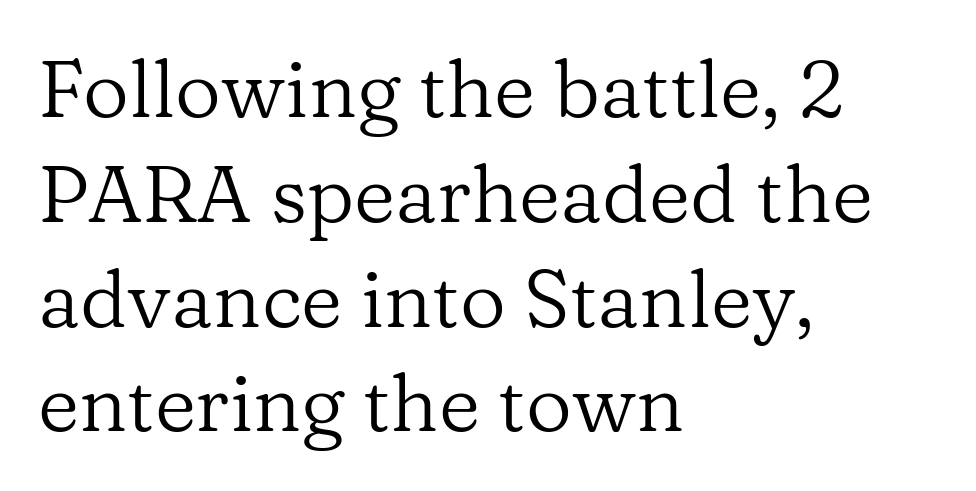
{"serif": "yes", "italic": "no", "bold": "no", "weight": "regular", "width": "normal", "stroke_contrast": "low", "x_height": "medium", "monospaced": "no", "underline": "no", "align": "left", "line_spacing": "normal", "line_spacing_ratio": 1.31, "letter_spacing": "normal", "letter_spacing_em": 0.0, "glyph_px": 80}
